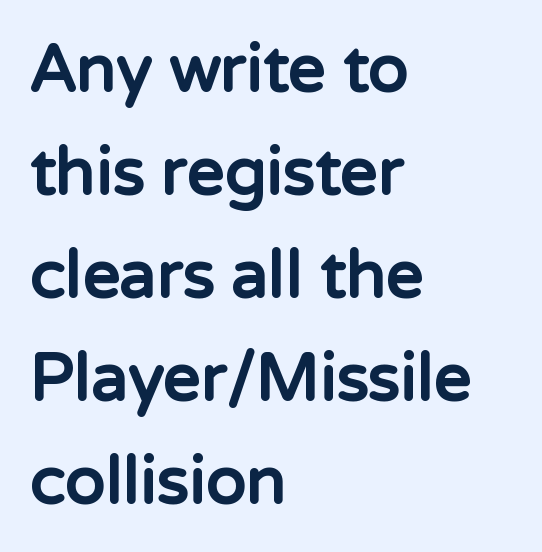
The image shows 66 px bold sans-serif type, upright; set left-aligned, normal line spacing (1.56x), normal letter spacing, not underlined; low stroke contrast and a medium x-height.
